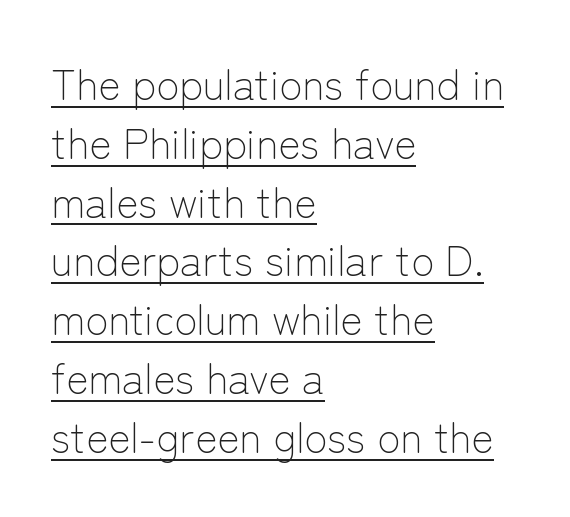
You can see a thin bar hugging the bottom of the glyphs. Looks like regular typesetting: each glyph gets only the width it needs. This sample uses a sans-serif face. Here the glyphs are tracked normally, forming tight word shapes. Alignment: flush left.
